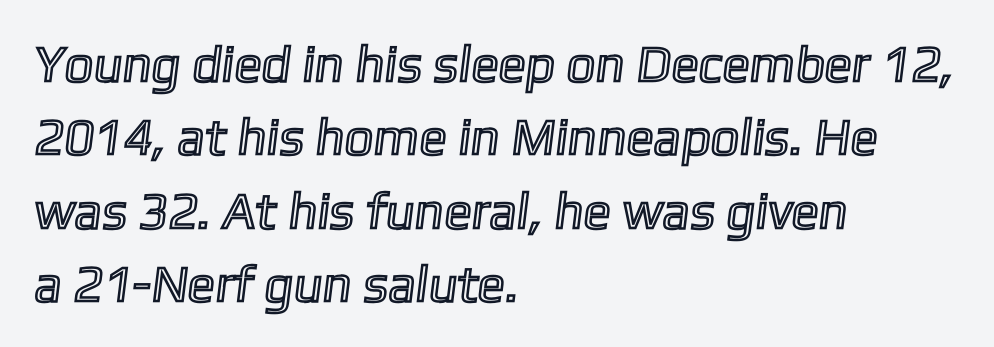
Q: Is the text underlined? A: No.
Q: How is the paragraph aligned? A: Left-aligned.
Q: Is the spacing between letters normal or unusually wide? A: Normal.
Q: Is the spacing between lines tight, normal or loose? A: Normal.
Q: Width (condensed, normal, or wide)? A: Normal.
Q: x-height? A: Medium.
Q: Monospaced? A: No.
